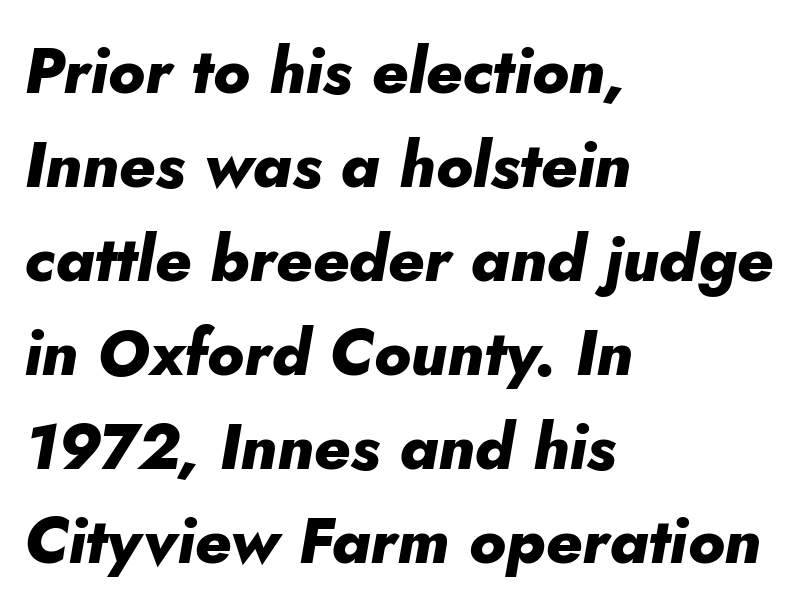
{"italic": "yes", "lean": "right", "slant_degrees": 10, "bold": "yes", "weight": "heavy", "width": "normal", "stroke_contrast": "low", "x_height": "small", "monospaced": "no", "underline": "no", "align": "left", "line_spacing": "normal", "line_spacing_ratio": 1.47, "letter_spacing": "normal", "letter_spacing_em": 0.0, "glyph_px": 64}
